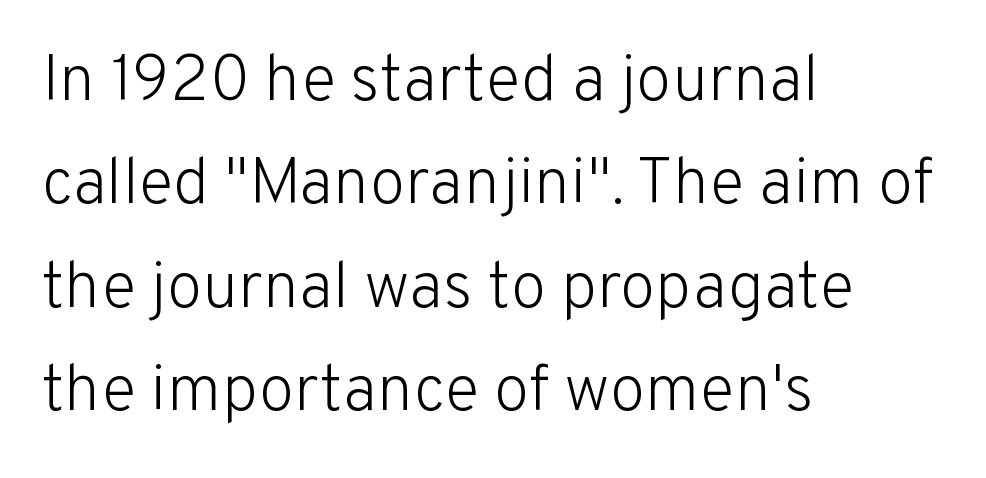
{"serif": "no", "italic": "no", "bold": "no", "weight": "light", "width": "normal", "stroke_contrast": "low", "x_height": "medium", "monospaced": "no", "underline": "no", "align": "left", "line_spacing": "normal", "line_spacing_ratio": 1.59, "letter_spacing": "normal", "letter_spacing_em": 0.0, "glyph_px": 65}
